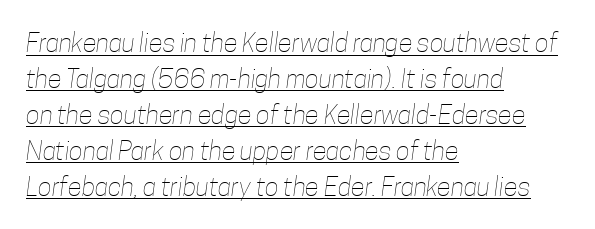
No extra ink here — the face is not bold. Short and long lines alike share a common starting point at left. There is no visible air inserted between adjacent glyphs. A rule runs beneath these lines of type. A typesetter would call this leading conventional body-copy spacing.
